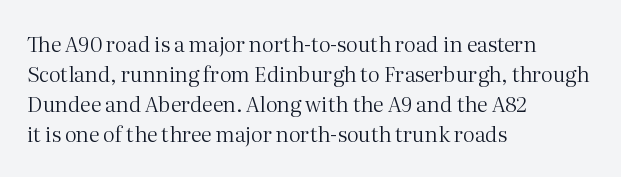
Q: Is the text bold? A: No.
Q: Is the text italic (slanted)? A: No, it is upright.
Q: Is the text underlined? A: No.
Q: How is the paragraph aligned? A: Left-aligned.
Q: Is the spacing between letters normal or unusually wide? A: Normal.
Q: Is the spacing between lines tight, normal or loose? A: Normal.
